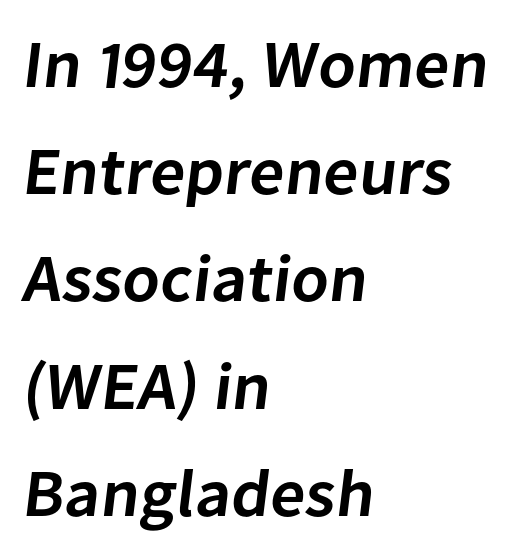
{"serif": "no", "bold": "semi", "weight": "semibold", "width": "normal", "stroke_contrast": "low", "x_height": "medium", "monospaced": "no", "underline": "no", "align": "left", "line_spacing": "normal", "line_spacing_ratio": 1.6, "letter_spacing": "normal", "letter_spacing_em": 0.0, "glyph_px": 67}
